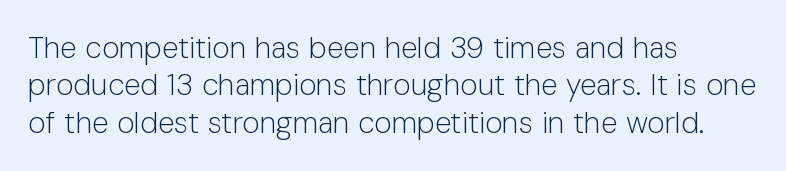
Q: Is the text bold? A: No.
Q: Is the text italic (slanted)? A: No, it is upright.
Q: Is the typeface a serif or a sans-serif typeface? A: Sans-serif.
Q: Is the text underlined? A: No.
Q: How is the paragraph aligned? A: Left-aligned.
Q: Is the spacing between letters normal or unusually wide? A: Normal.
Q: Is the spacing between lines tight, normal or loose? A: Normal.
Q: Width (condensed, normal, or wide)? A: Normal.
Q: Stroke contrast? A: Low.
Q: x-height? A: Medium.
Q: Monospaced? A: No.
